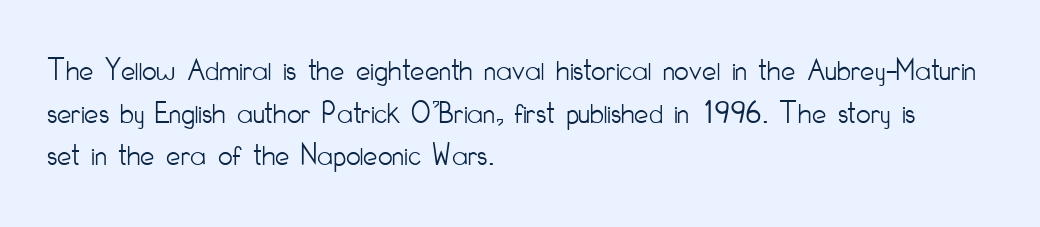
The image shows 32 px light, condensed sans-serif type, upright; set left-aligned, normal line spacing (1.33x), normal letter spacing, not underlined; low stroke contrast and a small x-height.
